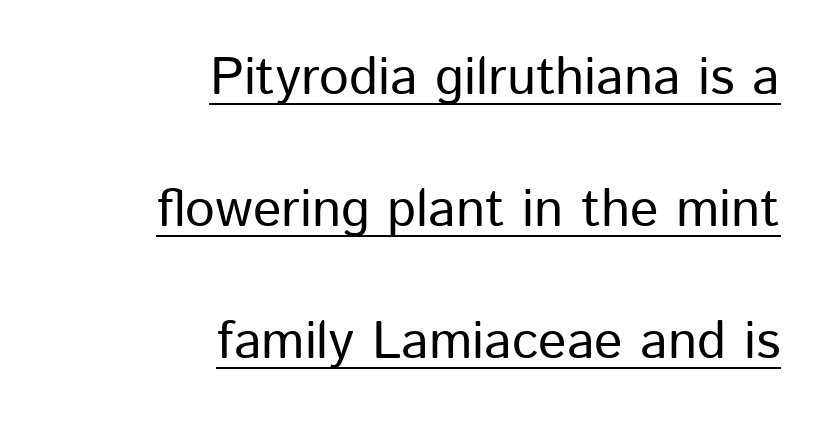
Students, observe: this is what heavily led, spacious text looks like. The compositor pushed each line to the right boundary. These characters rest on top of a visible drawn line. This is roman type, the default non-slanted kind. Caption: face not bold, strokes unweighted.
